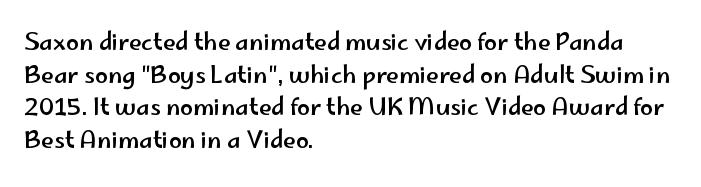
All the whitespace from short lines collects on the right. Standard letterfit; no display-style spreading of the glyphs. The area under the type is left untouched. Characters remain perfectly vertical along every line. If you measured baseline to baseline, you'd find a middling distance.
